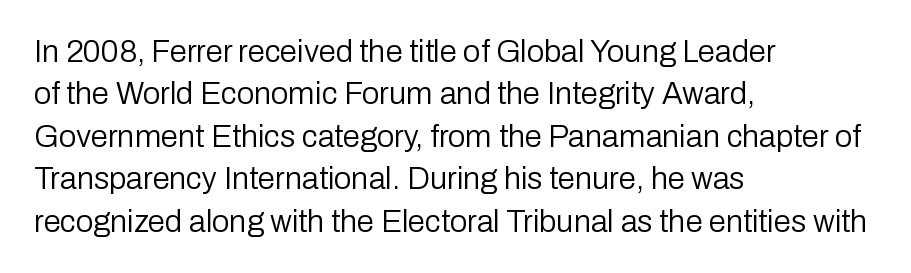
Q: Is the text bold? A: No.
Q: Is the text italic (slanted)? A: No, it is upright.
Q: Is the typeface a serif or a sans-serif typeface? A: Sans-serif.
Q: Is the text underlined? A: No.
Q: How is the paragraph aligned? A: Left-aligned.
Q: Is the spacing between letters normal or unusually wide? A: Normal.
Q: Is the spacing between lines tight, normal or loose? A: Normal.
Q: Width (condensed, normal, or wide)? A: Normal.
Q: Stroke contrast? A: Low.
Q: x-height? A: Medium.
Q: Monospaced? A: No.
